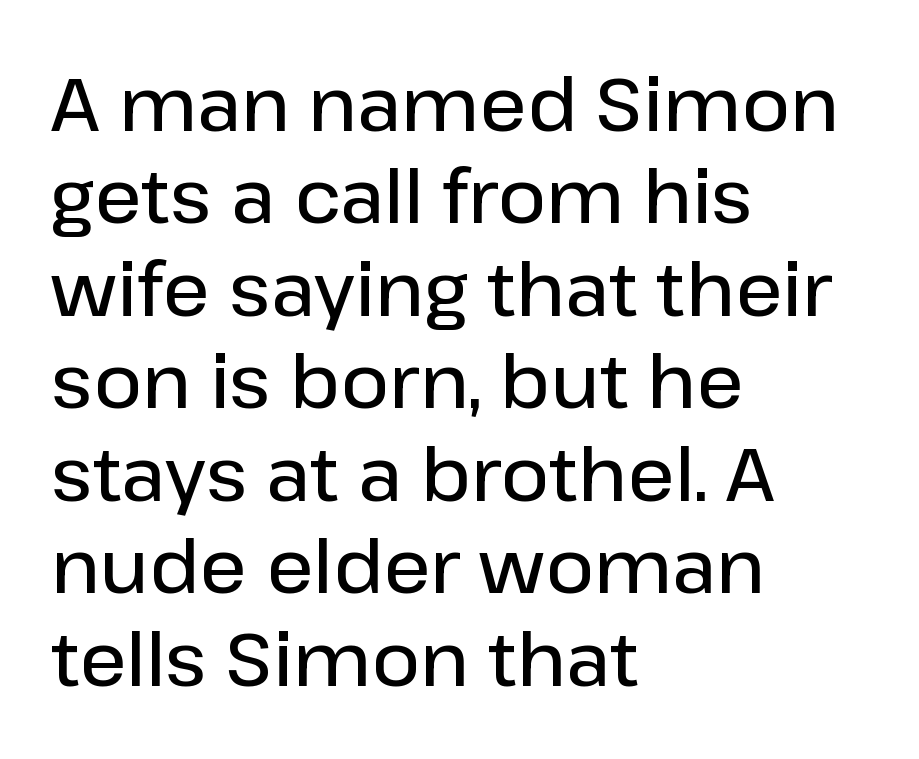
Q: Is the text bold? A: Semi-bold.
Q: Is the text italic (slanted)? A: No, it is upright.
Q: Is the typeface a serif or a sans-serif typeface? A: Sans-serif.
Q: Is the text underlined? A: No.
Q: How is the paragraph aligned? A: Left-aligned.
Q: Is the spacing between letters normal or unusually wide? A: Normal.
Q: Is the spacing between lines tight, normal or loose? A: Normal.
Q: Width (condensed, normal, or wide)? A: Normal.
Q: Stroke contrast? A: Low.
Q: x-height? A: Medium.
Q: Monospaced? A: No.
